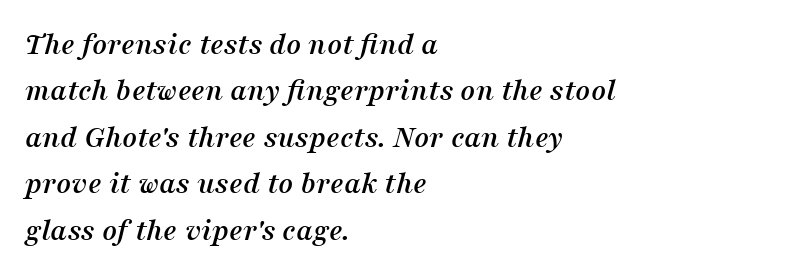
{"serif": "yes", "italic": "yes", "lean": "right", "slant_degrees": 16, "width": "normal", "stroke_contrast": "medium", "x_height": "medium", "monospaced": "no", "underline": "no", "align": "left", "line_spacing": "normal", "line_spacing_ratio": 1.45, "letter_spacing": "normal", "letter_spacing_em": 0.0, "glyph_px": 32}
